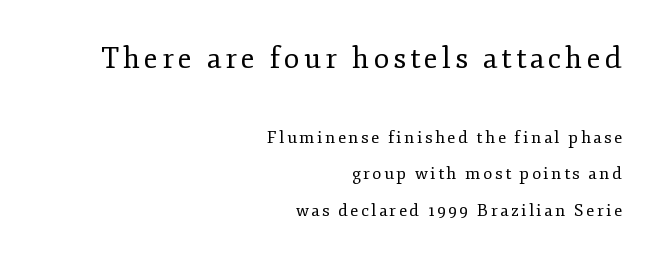
The image shows 29 px regular-weight serif type, upright; set right-aligned, loose line spacing (2.15x), not underlined; the first (top) block is 1.71x larger; low stroke contrast and a small x-height.
